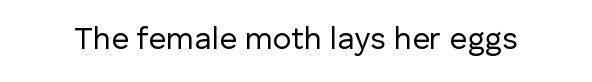
Varying glyph widths throughout — classic text-font behaviour. This sample uses plain, unmodified letter spacing. Nobody drew a line under any word here. Summary of weight: not heavy and not bold.
